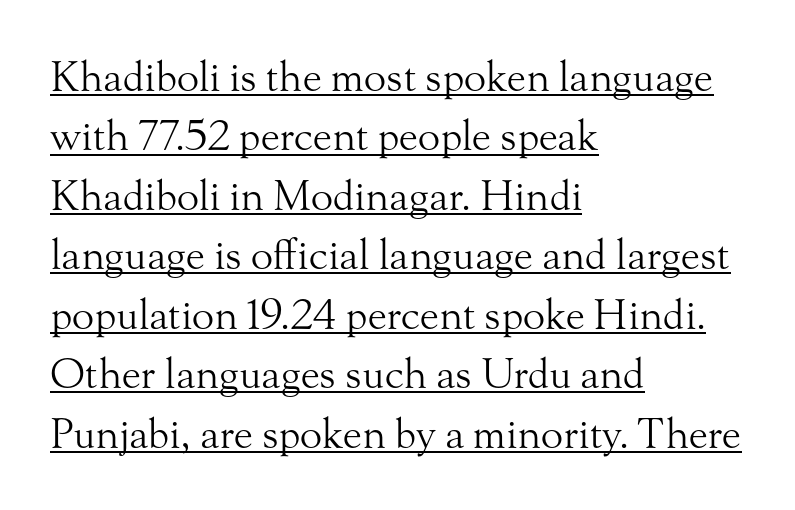
The strokes are not fattened; the text isn't bold. This rendering leaves character spacing at its baseline value. It's the straight-up-and-down kind of type. The font family rendered here belongs to the serif group.
